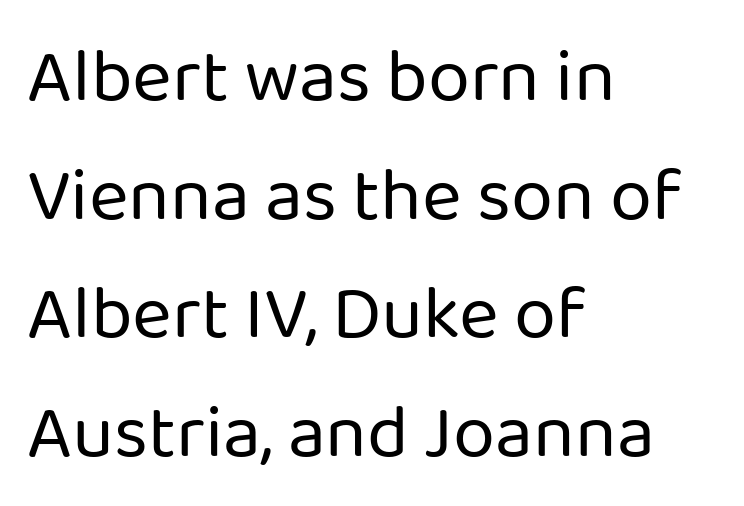
{"serif": "no", "italic": "no", "bold": "no", "weight": "regular", "width": "normal", "stroke_contrast": "low", "x_height": "medium", "monospaced": "no", "underline": "no", "align": "left", "line_spacing": "normal", "line_spacing_ratio": 1.56, "letter_spacing": "normal", "letter_spacing_em": 0.0, "glyph_px": 76}
